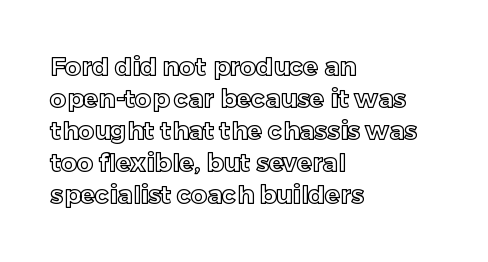
Q: Is the text italic (slanted)? A: No, it is upright.
Q: Is the text underlined? A: No.
Q: How is the paragraph aligned? A: Left-aligned.
Q: Is the spacing between letters normal or unusually wide? A: Normal.
Q: Is the spacing between lines tight, normal or loose? A: Normal.
